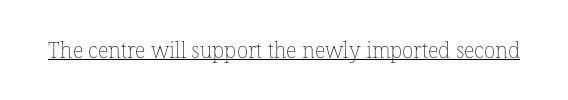
The image shows 21 px text type, upright; set normal letter spacing, underlined.
